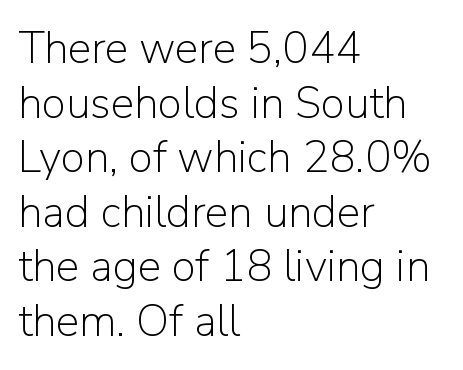
The image shows 44 px light sans-serif type, upright; set left-aligned, line spacing 1.24x, normal letter spacing, not underlined; low stroke contrast and a medium x-height.
